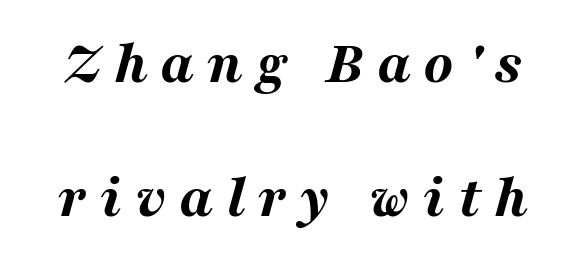
The image shows 61 px bold, wide type, italic (leaning right); set loose line spacing (2.19x), unusually wide letter spacing (+0.21 em), not underlined; medium stroke contrast and a medium x-height.
